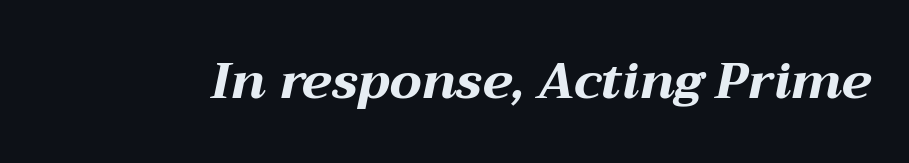
The letters sit at their default tracking, neither squeezed nor spread. Quick note: underline off. The letters are bold, with thick, heavy strokes. Characters are canted at an angle relative to the baseline's perpendicular.
